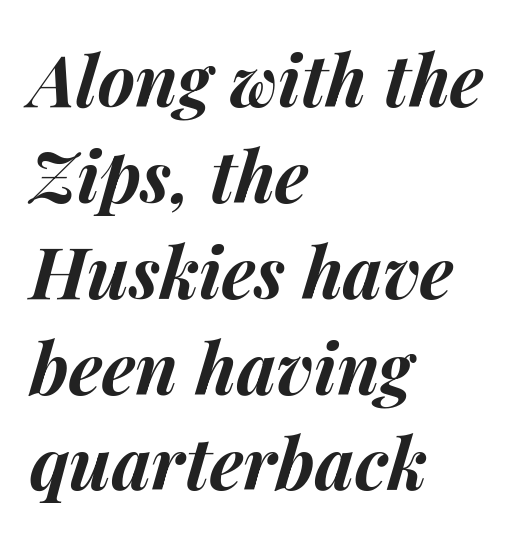
The image shows 71 px bold type, italic (leaning right); set left-aligned, normal line spacing (1.35x), normal letter spacing, not underlined; medium stroke contrast and a medium x-height.
